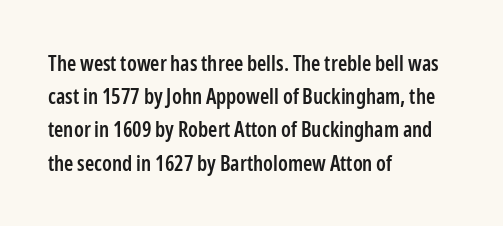
The image shows 21 px text type, upright; set left-aligned, normal line spacing (1.58x), normal letter spacing, not underlined.
